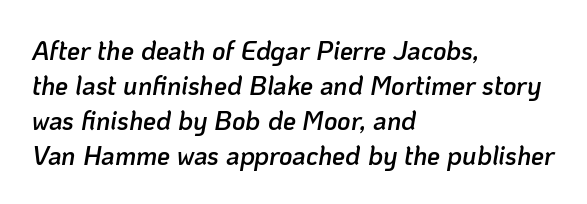
{"italic": "yes", "lean": "right", "slant_degrees": 10, "bold": "semi", "underline": "no", "align": "left", "line_spacing": "normal", "line_spacing_ratio": 1.34, "letter_spacing": "normal", "letter_spacing_em": 0.0, "glyph_px": 26}
